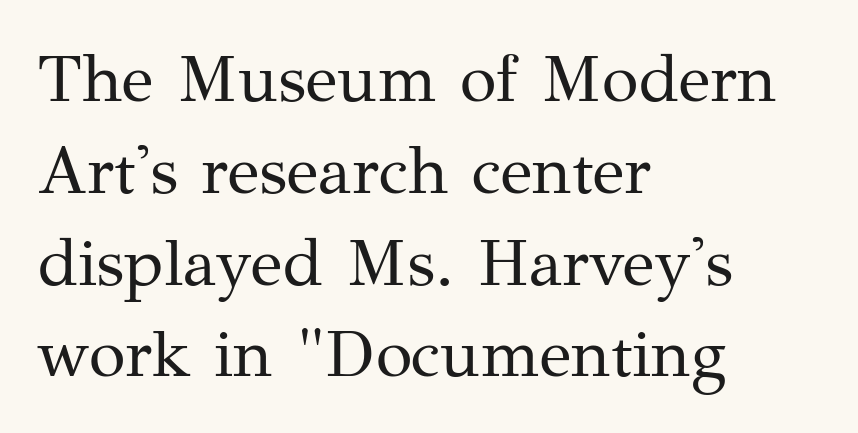
Words appear dense and cohesive because spacing is normal. This rendering uses left alignment, leaving the right contour irregular. This sample has the flowing, uneven cadence of proportional lettering. Each stroke keeps to a modest, everyday thickness or less.
